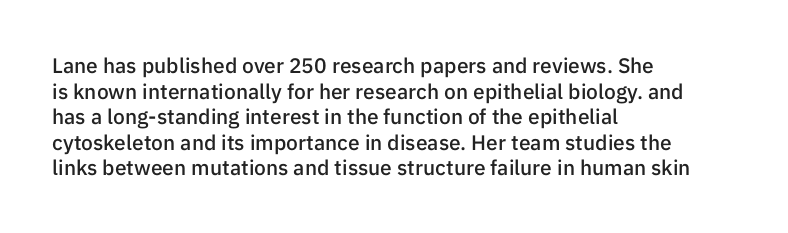
Nobody drew a line under any word here. The letters stand straight up with perfectly vertical stems. Emphasis by weight is partial: semibold. Nobody touched the tracking dial on this one. Compared with a centered layout, this one pins lines to the left instead.
